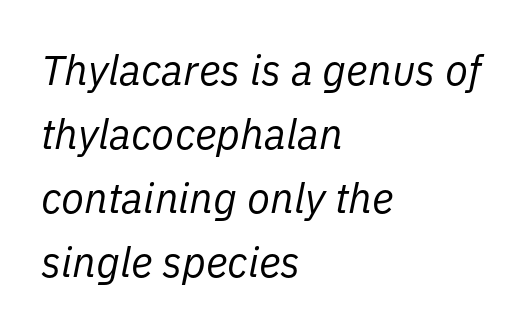
{"italic": "yes", "lean": "right", "slant_degrees": 11, "bold": "no", "weight": "regular", "width": "normal", "stroke_contrast": "low", "x_height": "medium", "monospaced": "no", "underline": "no", "align": "left", "line_spacing": "normal", "line_spacing_ratio": 1.52, "letter_spacing": "normal", "letter_spacing_em": 0.0, "glyph_px": 42}
